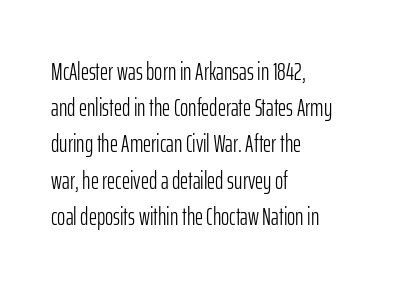
The cut favours lightness, reaching ordinary text weight at its darkest. Left-aligned paragraph, ragged on the right. There is no visible air inserted between adjacent glyphs. Has an underline been added? It has not. Upright lettering throughout. Leading matches the norm, producing a regular column.
